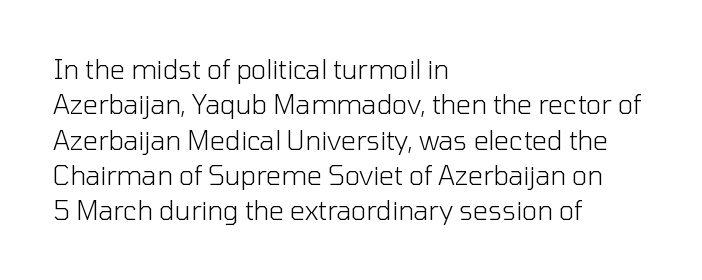
The image shows 26 px text type, upright; set left-aligned, normal line spacing (1.36x), normal letter spacing, not underlined.
